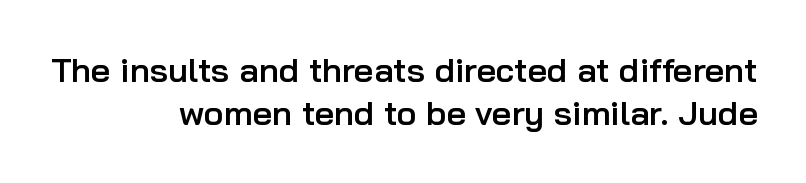
The image shows 34 px semibold sans-serif type, upright; set right-aligned, normal line spacing (1.27x), normal letter spacing, not underlined; low stroke contrast and a medium x-height.
